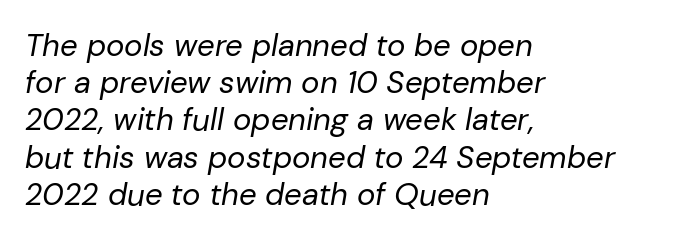
The gaps between neighbouring characters are ordinary and unremarkable. Glance below the letters and you will spot only blank space. This sample has the flowing, uneven cadence of proportional lettering. The rag falls on the right side of this text block.
